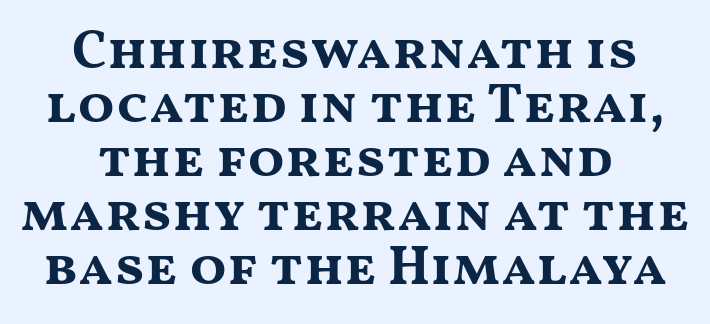
The tracking reads as untouched default to a designer's eye. The rendering uses natural spacing where letterforms have individual widths. Nope, not italic — everything's standing straight. Lines of text with bare space underneath. Is there much room between lines? No — they nearly touch. Teacher's note: observe the equal gaps on both sides — that is centered alignment.
